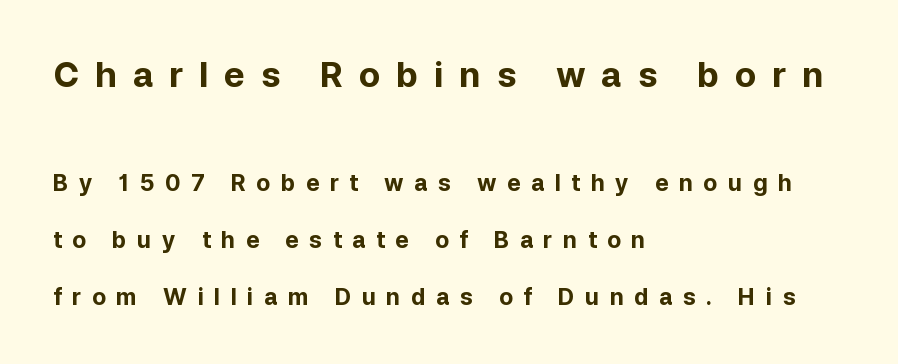
One-word summary of the alignment: left. Here the glyphs are tracked loosely, breaking word shapes into spaced letters. Note the varied advance widths — an 'i' is clearly narrower than an 'm'. Words float on clear page, feet unadorned.
